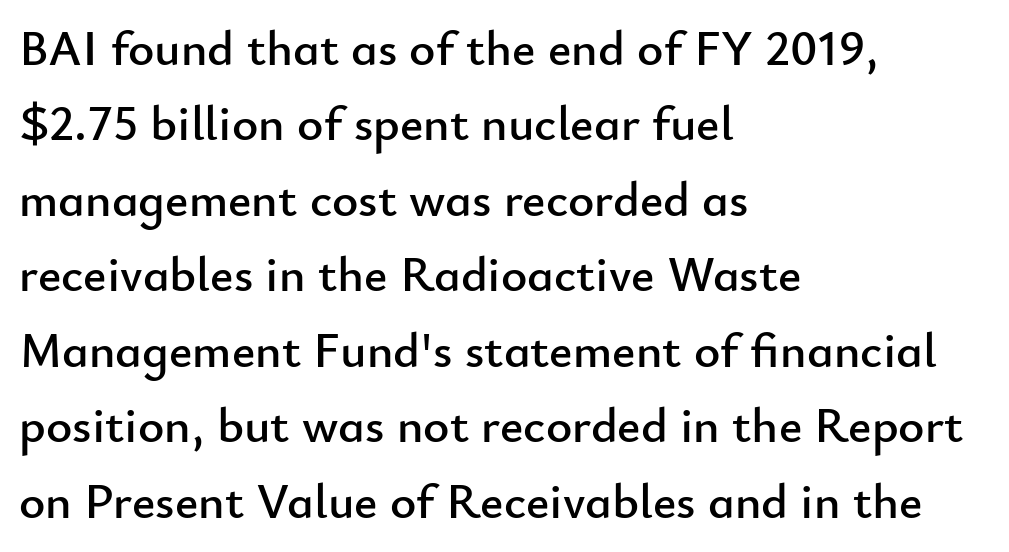
Q: Is the text italic (slanted)? A: No, it is upright.
Q: Is the typeface a serif or a sans-serif typeface? A: Sans-serif.
Q: Is the text underlined? A: No.
Q: How is the paragraph aligned? A: Left-aligned.
Q: Is the spacing between letters normal or unusually wide? A: Normal.
Q: Is the spacing between lines tight, normal or loose? A: Normal.
Q: Width (condensed, normal, or wide)? A: Normal.
Q: Stroke contrast? A: Low.
Q: x-height? A: Small.
Q: Monospaced? A: No.
